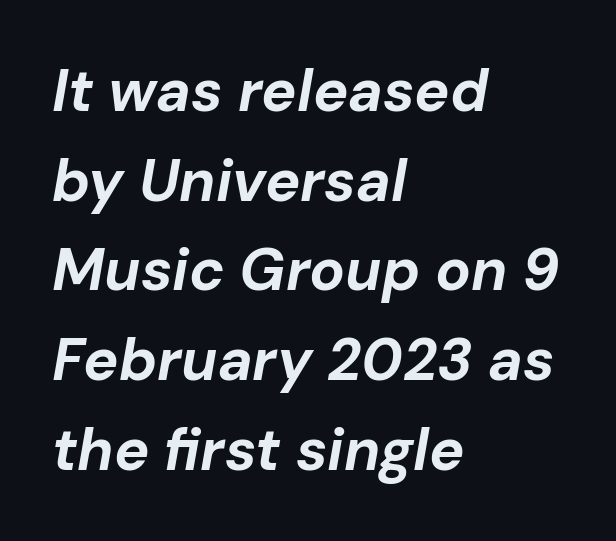
Q: Is the text bold? A: Yes.
Q: Is the text italic (slanted)? A: Yes, it leans right by about 10 degrees.
Q: Is the text underlined? A: No.
Q: How is the paragraph aligned? A: Left-aligned.
Q: Is the spacing between letters normal or unusually wide? A: Normal.
Q: Is the spacing between lines tight, normal or loose? A: Normal.
Q: Width (condensed, normal, or wide)? A: Normal.
Q: Stroke contrast? A: Low.
Q: x-height? A: Medium.
Q: Monospaced? A: No.
